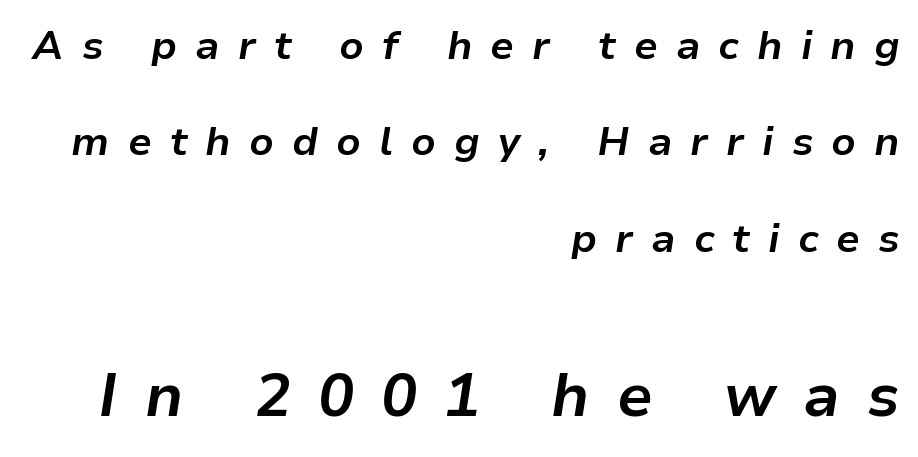
Summary of weight: heavy, a full bold. This sample has the flowing, uneven cadence of proportional lettering. These lines are set flush right with a ragged left edge. The zone under the glyphs is completely vacant.
